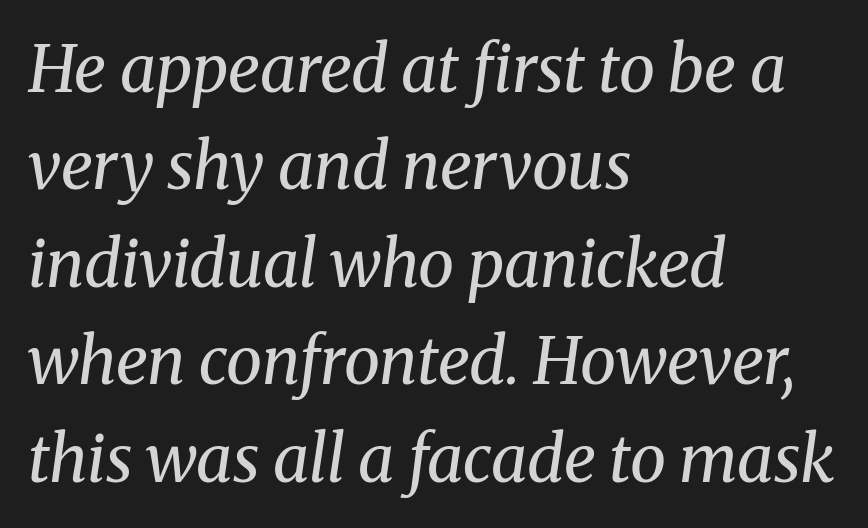
{"serif": "yes", "italic": "yes", "lean": "right", "slant_degrees": 8, "bold": "no", "weight": "regular", "width": "normal", "stroke_contrast": "medium", "x_height": "medium", "monospaced": "no", "underline": "no", "align": "left", "line_spacing": "normal", "line_spacing_ratio": 1.5, "letter_spacing": "normal", "letter_spacing_em": 0.0, "glyph_px": 65}
